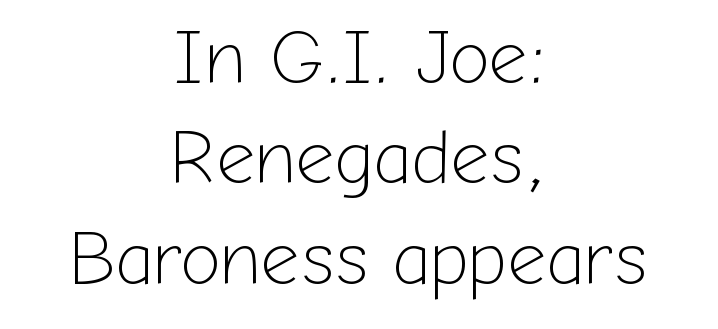
Proportional: the letters do not fall into vertical columns. Words float on clear page, feet unadorned. The face looks like a standard text weight, possibly lighter. One glance says typical: line gaps are just what's usual. Both edges are ragged and mirror each other, which tells us the setting is centered. The letters carry no serifs — their stems end cleanly without finishing strokes.
